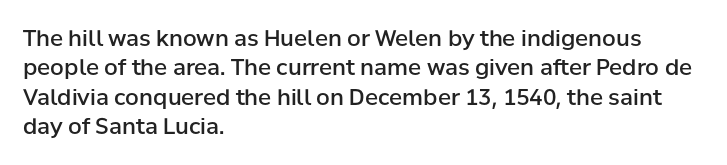
{"italic": "no", "bold": "semi", "underline": "no", "align": "left", "line_spacing": "normal", "line_spacing_ratio": 1.34, "letter_spacing": "normal", "letter_spacing_em": 0.0, "glyph_px": 22}
